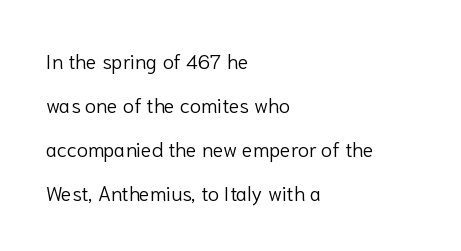
{"italic": "no", "bold": "no", "underline": "no", "align": "left", "line_spacing": "loose", "line_spacing_ratio": 2.2, "letter_spacing": "normal", "letter_spacing_em": 0.0, "glyph_px": 20}
